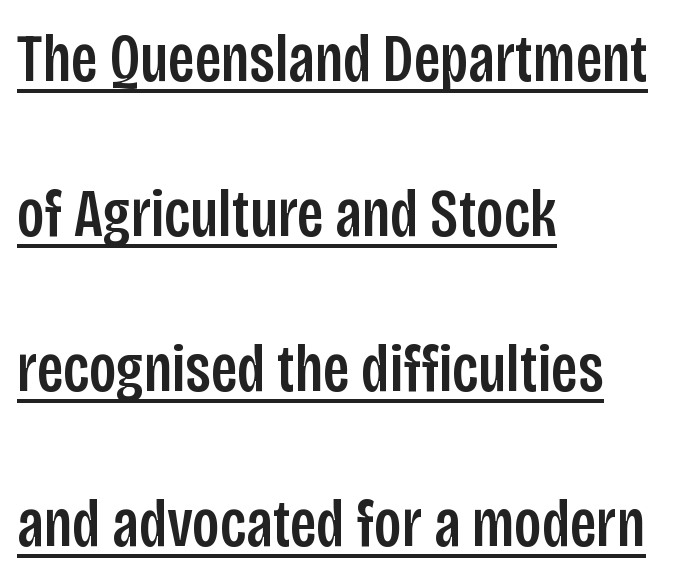
Q: Is the text italic (slanted)? A: No, it is upright.
Q: Is the typeface a serif or a sans-serif typeface? A: Sans-serif.
Q: Is the text underlined? A: Yes.
Q: How is the paragraph aligned? A: Left-aligned.
Q: Is the spacing between letters normal or unusually wide? A: Normal.
Q: Is the spacing between lines tight, normal or loose? A: Loose.
Q: Width (condensed, normal, or wide)? A: Condensed.
Q: Stroke contrast? A: Low.
Q: x-height? A: Large.
Q: Monospaced? A: No.
